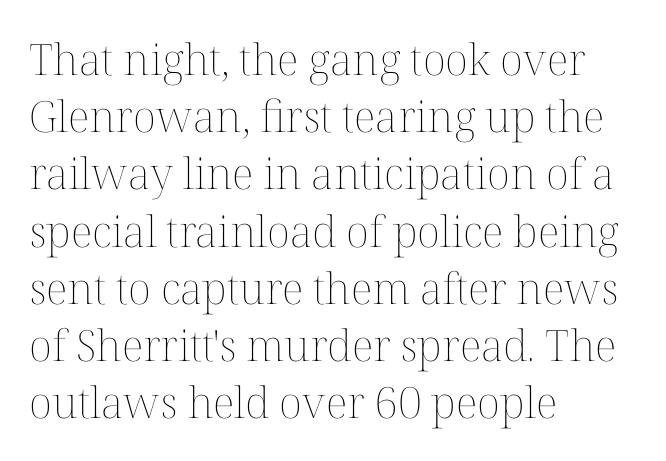
The image shows 43 px thin type, upright; set left-aligned, normal line spacing (1.33x), normal letter spacing, not underlined; medium stroke contrast and a medium x-height.
